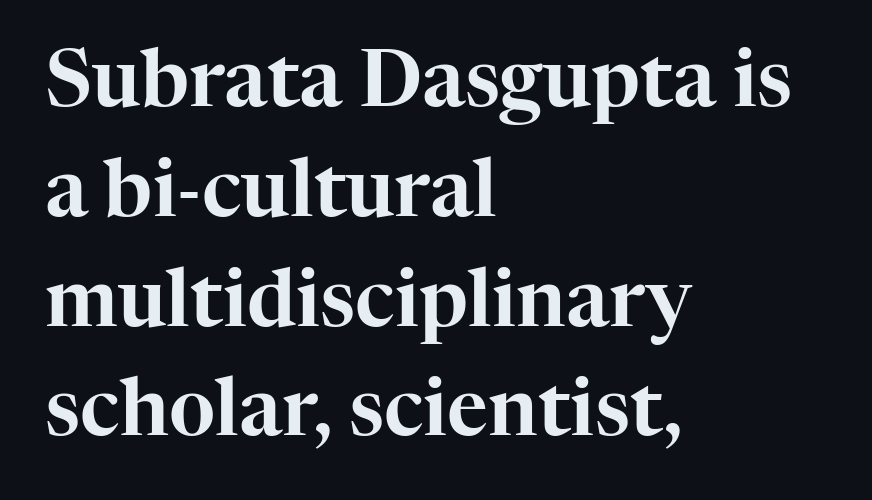
Q: Is the text italic (slanted)? A: No, it is upright.
Q: Is the typeface a serif or a sans-serif typeface? A: Serif.
Q: Is the text underlined? A: No.
Q: How is the paragraph aligned? A: Left-aligned.
Q: Is the spacing between letters normal or unusually wide? A: Normal.
Q: Is the spacing between lines tight, normal or loose? A: Normal.
Q: Width (condensed, normal, or wide)? A: Normal.
Q: Stroke contrast? A: High.
Q: x-height? A: Medium.
Q: Monospaced? A: No.
